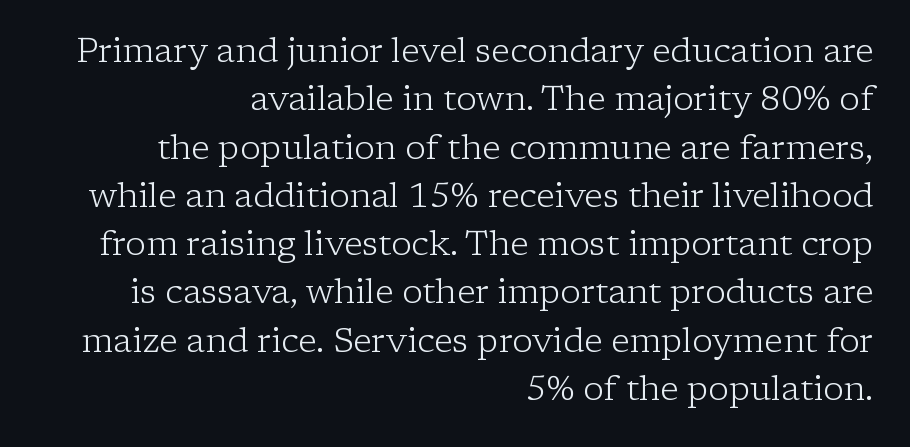
The image shows 34 px light serif type, upright; set right-aligned, normal line spacing (1.42x), normal letter spacing, not underlined; low stroke contrast and a medium x-height.
